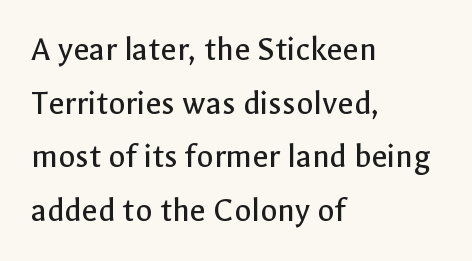
The image shows 35 px regular-weight sans-serif type, upright; set left-aligned, normal line spacing (1.53x), normal letter spacing, not underlined; a medium x-height.
